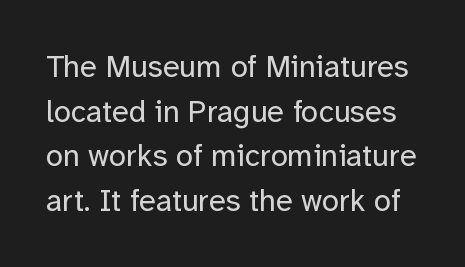
The letterforms sit shoulder to shoulder at normal distance. Spacing verdict: proportional, widths tailored to each character. Posture: upright roman. Grotesque or geometric, the face here clearly has no serifs.
